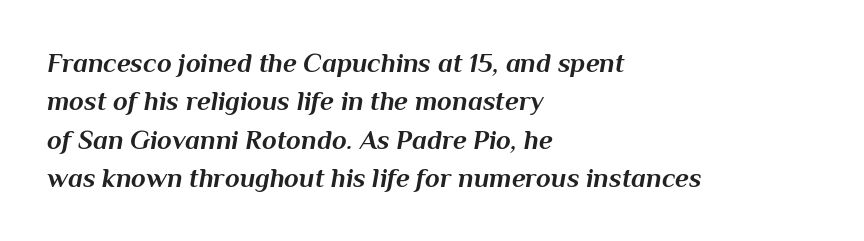
The image shows 27 px bold type, italic (leaning right); set left-aligned, normal line spacing (1.42x), normal letter spacing, not underlined.
